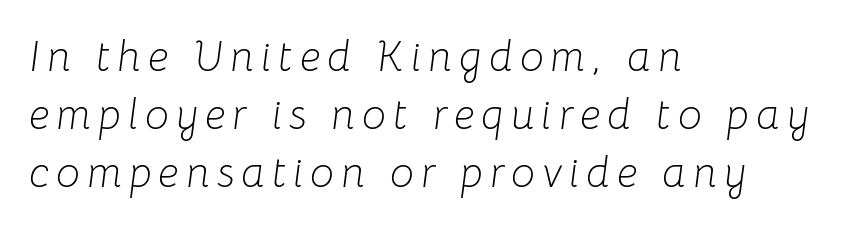
The lines sit at an ordinary, default distance from one another. The setting favours the left margin, as ordinary paragraphs usually do. Looks like regular typesetting: each glyph gets only the width it needs. Counters stay open thanks to moderate or lighter strokes. Yep, that's italic — everything's leaning. A clean baseline with only descenders dipping below it.
